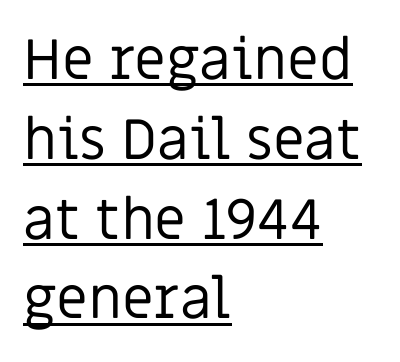
Caption: multi-line text, flush left, ragged right. The typesetting does not lean heavy: it is not bold. The typesetter has applied underlining to the passage shown. Nobody touched the tracking dial on this one.
